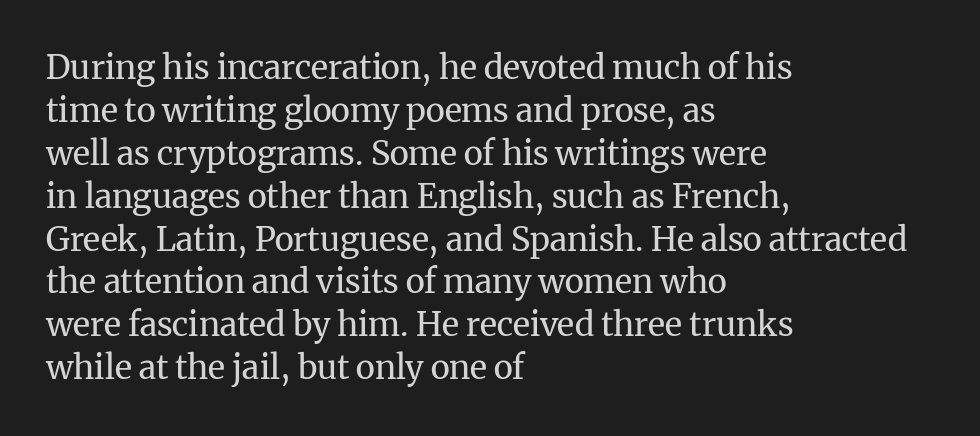
Q: Is the text bold? A: No.
Q: Is the text italic (slanted)? A: No, it is upright.
Q: Is the typeface a serif or a sans-serif typeface? A: Serif.
Q: Is the text underlined? A: No.
Q: How is the paragraph aligned? A: Left-aligned.
Q: Is the spacing between letters normal or unusually wide? A: Normal.
Q: Is the spacing between lines tight, normal or loose? A: Normal.
Q: Width (condensed, normal, or wide)? A: Normal.
Q: Stroke contrast? A: Medium.
Q: x-height? A: Medium.
Q: Monospaced? A: No.
